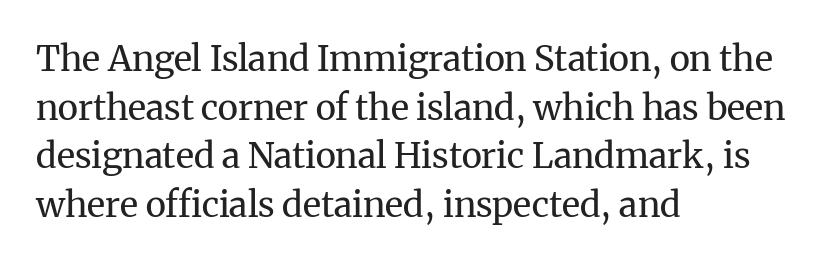
Q: Is the text bold? A: No.
Q: Is the text italic (slanted)? A: No, it is upright.
Q: Is the typeface a serif or a sans-serif typeface? A: Serif.
Q: Is the text underlined? A: No.
Q: How is the paragraph aligned? A: Left-aligned.
Q: Is the spacing between letters normal or unusually wide? A: Normal.
Q: Is the spacing between lines tight, normal or loose? A: Normal.
Q: Width (condensed, normal, or wide)? A: Normal.
Q: Stroke contrast? A: Medium.
Q: x-height? A: Medium.
Q: Monospaced? A: No.
